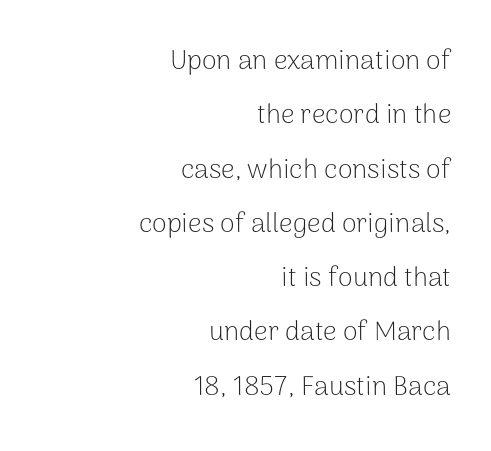
Q: Is the text bold? A: No.
Q: Is the text italic (slanted)? A: No, it is upright.
Q: Is the text underlined? A: No.
Q: How is the paragraph aligned? A: Right-aligned.
Q: Is the spacing between letters normal or unusually wide? A: Normal.
Q: Is the spacing between lines tight, normal or loose? A: Loose.
